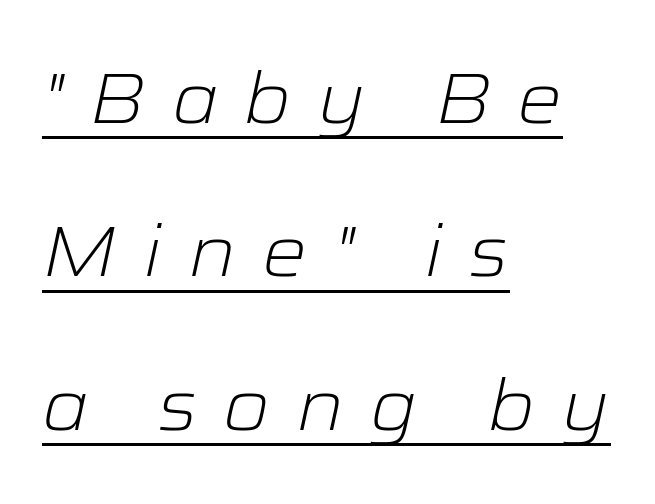
{"italic": "yes", "lean": "right", "slant_degrees": 12, "bold": "no", "weight": "light", "width": "wide", "stroke_contrast": "low", "x_height": "medium", "monospaced": "no", "underline": "yes", "align": "left", "line_spacing": "loose", "line_spacing_ratio": 2.16, "letter_spacing": "wide", "letter_spacing_em": 0.36, "glyph_px": 71}
